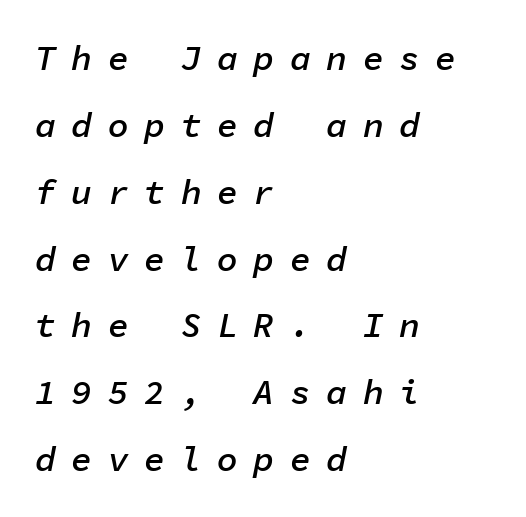
Q: Is the text bold? A: Semi-bold.
Q: Is the text italic (slanted)? A: Yes, it leans right by about 11 degrees.
Q: Is the text underlined? A: No.
Q: How is the paragraph aligned? A: Left-aligned.
Q: Is the spacing between letters normal or unusually wide? A: Unusually wide.
Q: Is the spacing between lines tight, normal or loose? A: Loose.
Q: Width (condensed, normal, or wide)? A: Normal.
Q: Stroke contrast? A: Low.
Q: x-height? A: Medium.
Q: Monospaced? A: Yes.
